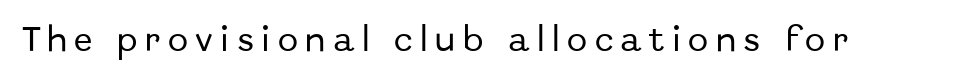
Q: Is the text italic (slanted)? A: No, it is upright.
Q: Is the text underlined? A: No.
Q: Is the spacing between letters normal or unusually wide? A: Unusually wide.
